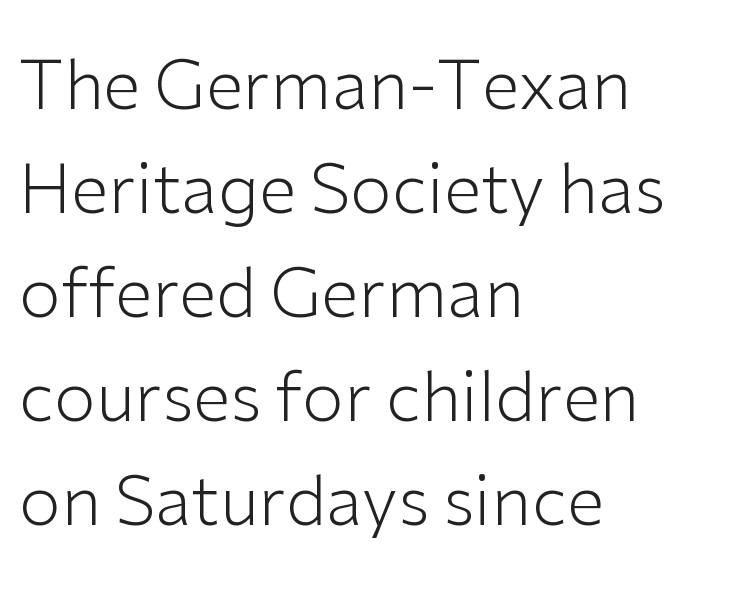
Q: Is the text bold? A: No.
Q: Is the text italic (slanted)? A: No, it is upright.
Q: Is the typeface a serif or a sans-serif typeface? A: Sans-serif.
Q: Is the text underlined? A: No.
Q: How is the paragraph aligned? A: Left-aligned.
Q: Is the spacing between letters normal or unusually wide? A: Normal.
Q: Is the spacing between lines tight, normal or loose? A: Normal.
Q: Width (condensed, normal, or wide)? A: Normal.
Q: Stroke contrast? A: Low.
Q: x-height? A: Medium.
Q: Monospaced? A: No.
